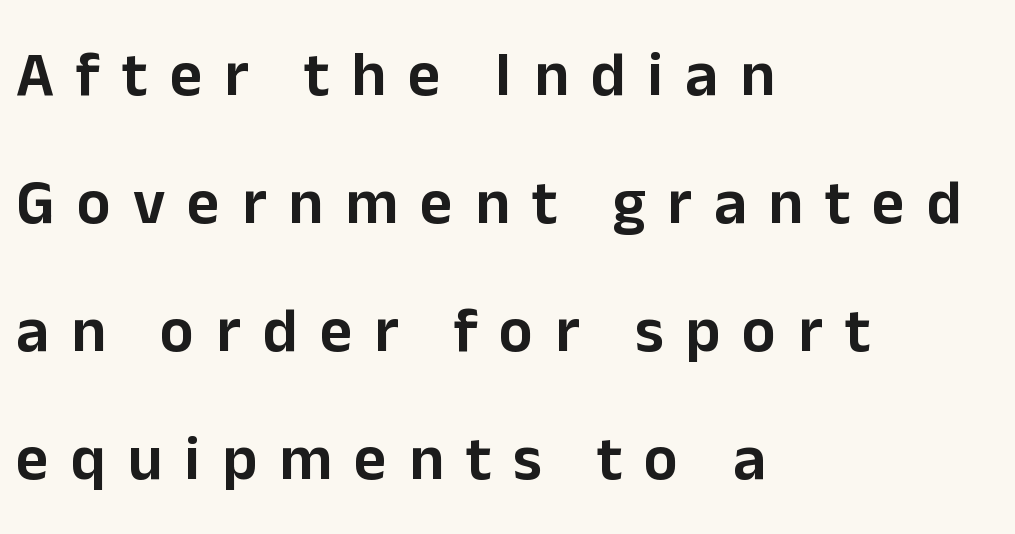
Q: Is the text italic (slanted)? A: No, it is upright.
Q: Is the typeface a serif or a sans-serif typeface? A: Sans-serif.
Q: Is the text underlined? A: No.
Q: How is the paragraph aligned? A: Left-aligned.
Q: Is the spacing between letters normal or unusually wide? A: Unusually wide.
Q: Is the spacing between lines tight, normal or loose? A: Loose.
Q: Width (condensed, normal, or wide)? A: Normal.
Q: Stroke contrast? A: Low.
Q: x-height? A: Medium.
Q: Monospaced? A: No.
